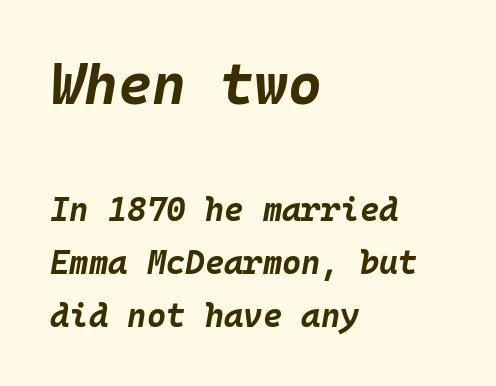
{"italic": "yes", "lean": "right", "slant_degrees": 10, "bold": "yes", "weight": "bold", "width": "normal", "stroke_contrast": "low", "x_height": "large", "monospaced": "yes", "underline": "no", "align": "left", "line_spacing": "normal", "line_spacing_ratio": 1.61, "letter_spacing": "normal", "letter_spacing_em": 0.0, "larger_block": "first", "size_ratio": 1.76, "glyph_px": 58}
